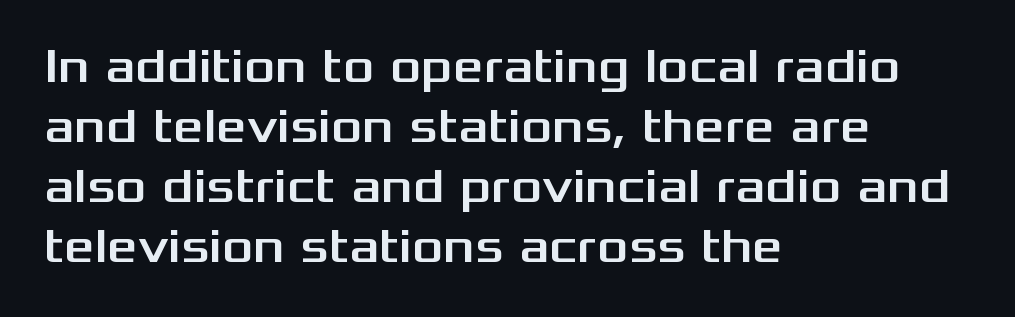
Q: Is the text italic (slanted)? A: No, it is upright.
Q: Is the typeface a serif or a sans-serif typeface? A: Sans-serif.
Q: Is the text underlined? A: No.
Q: How is the paragraph aligned? A: Left-aligned.
Q: Is the spacing between letters normal or unusually wide? A: Normal.
Q: Is the spacing between lines tight, normal or loose? A: Normal.
Q: Width (condensed, normal, or wide)? A: Wide.
Q: Stroke contrast? A: Medium.
Q: x-height? A: Medium.
Q: Monospaced? A: No.
